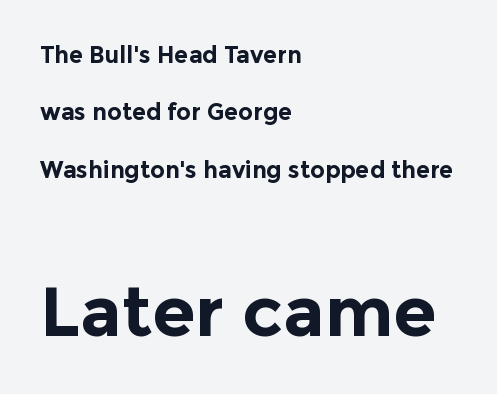
{"serif": "no", "italic": "no", "bold": "yes", "weight": "bold", "width": "normal", "x_height": "medium", "monospaced": "no", "underline": "no", "align": "left", "line_spacing": "loose", "line_spacing_ratio": 2.49, "letter_spacing": "normal", "letter_spacing_em": 0.0, "larger_block": "second", "size_ratio": 3.04, "glyph_px": 70}
